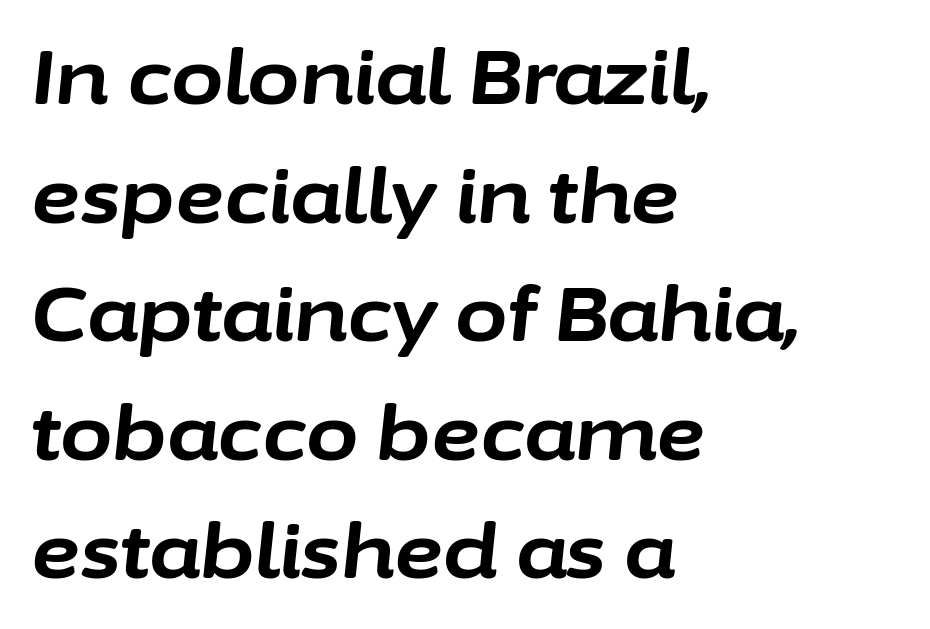
{"italic": "yes", "lean": "right", "slant_degrees": 6, "bold": "yes", "weight": "bold", "width": "normal", "stroke_contrast": "low", "x_height": "medium", "monospaced": "no", "underline": "no", "align": "left", "line_spacing": "normal", "line_spacing_ratio": 1.56, "letter_spacing": "normal", "letter_spacing_em": 0.0, "glyph_px": 76}
